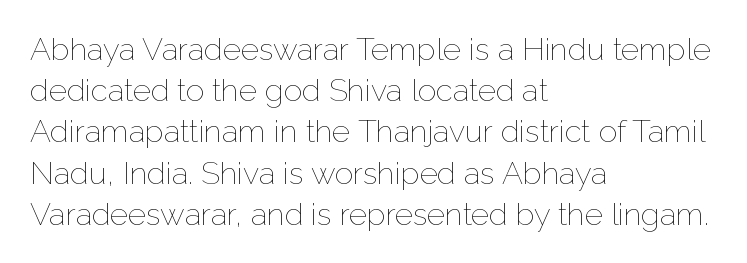
The image shows 31 px thin type, upright; set left-aligned, normal line spacing (1.33x), normal letter spacing, not underlined; low stroke contrast and a medium x-height.
